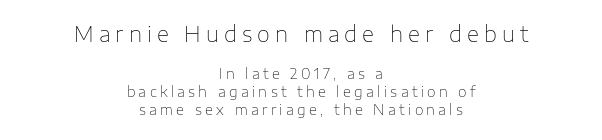
Compared with a typical body face, this is equally light or lighter still. The glyphs are unaccompanied by any horizontal stroke below them. Does the bottom block carry the larger type? No, the top block does. Students, observe: this is what conventionally led text looks like. This rendering widens character spacing well past its baseline value. Each line is balanced around a shared central axis.
